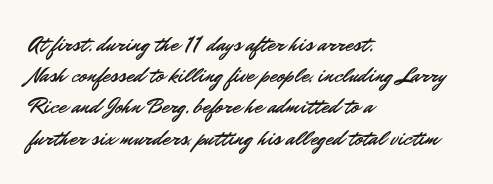
The image shows 22 px text type; set left-aligned, normal line spacing (1.42x), normal letter spacing, not underlined.
